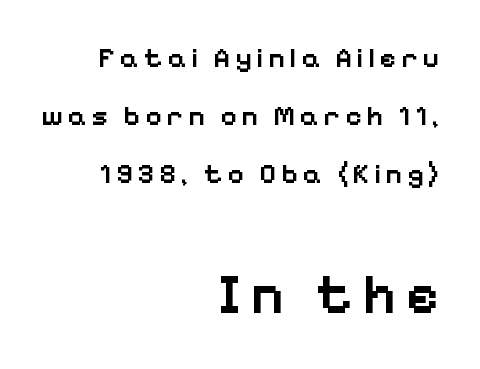
The image shows 56 px semibold sans-serif type, upright; set right-aligned, loose line spacing (2.07x), not underlined; the second (bottom) block is 2.0x larger; low stroke contrast and a medium x-height.
